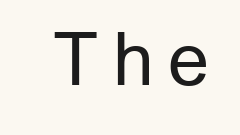
{"serif": "no", "italic": "no", "bold": "no", "weight": "regular", "width": "normal", "stroke_contrast": "low", "x_height": "medium", "monospaced": "no", "underline": "no", "letter_spacing": "wide", "letter_spacing_em": 0.2, "glyph_px": 72}
